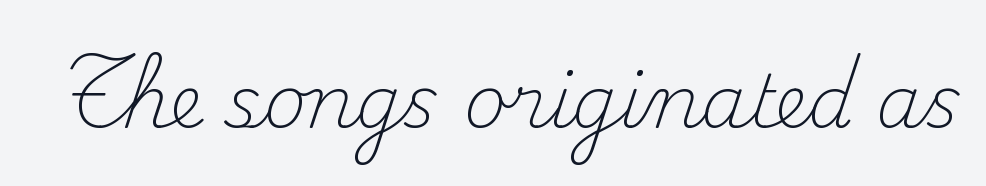
These lines are rendered in a variable-pitch font. Think standard paragraph weight, or any step lighter than that. Honestly, the letter spacing is just normal — you wouldn't notice it.
